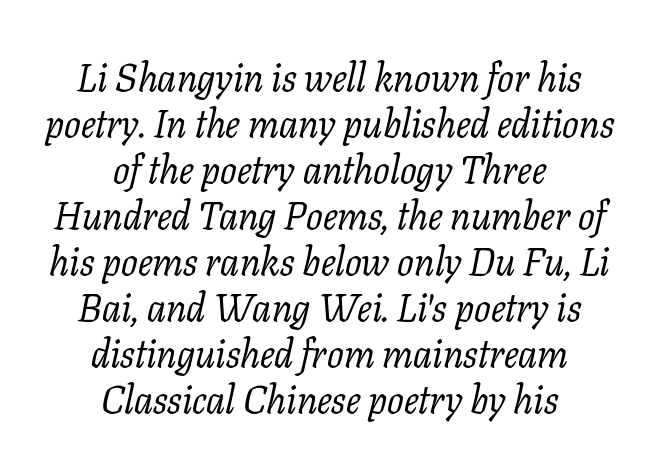
{"serif": "yes", "italic": "yes", "lean": "right", "slant_degrees": 11, "bold": "no", "weight": "regular", "width": "normal", "stroke_contrast": "low", "x_height": "medium", "monospaced": "no", "underline": "no", "align": "center", "line_spacing_ratio": 1.18, "letter_spacing": "normal", "letter_spacing_em": 0.0, "glyph_px": 39}
